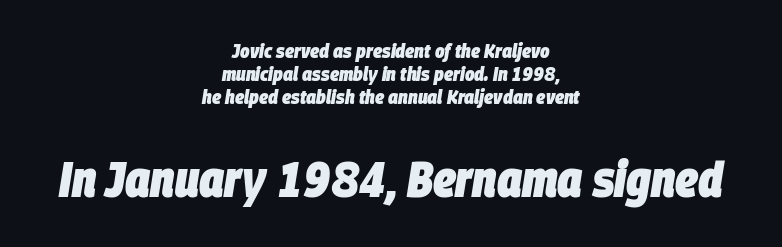
The image shows 50 px heavy, condensed type, italic (leaning right); set centered, line spacing 1.16x, normal letter spacing, not underlined; the second (bottom) block is 2.5x larger; low stroke contrast and a large x-height.
